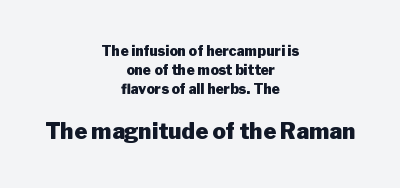
Q: Is the text bold? A: Yes.
Q: Is the text italic (slanted)? A: No, it is upright.
Q: Is the text underlined? A: No.
Q: How is the paragraph aligned? A: Centered.
Q: Is the spacing between letters normal or unusually wide? A: Normal.
Q: Is the spacing between lines tight, normal or loose? A: Normal.
Q: Which block of text is set in a larger size, the first (top) or the second (bottom)? A: The second (bottom) one.
